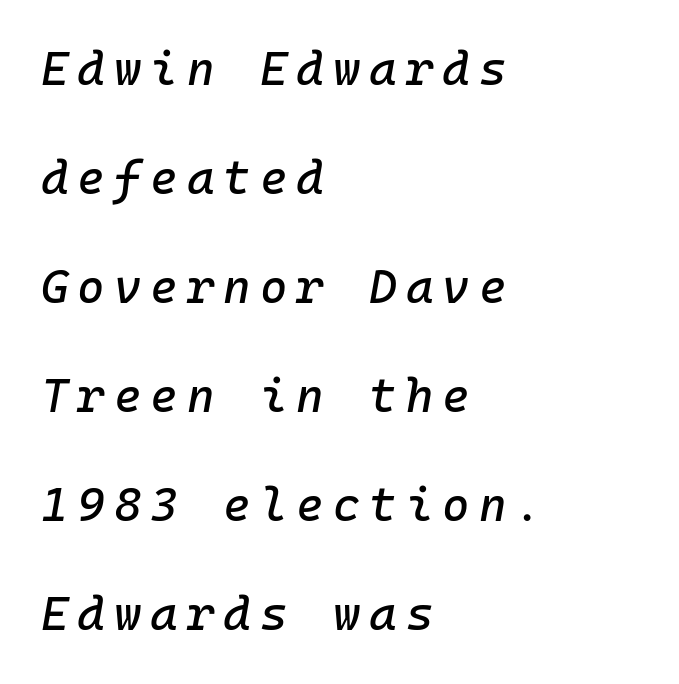
Fixed-width glyphs throughout — classic coding-font behaviour. Every row of glyphs begins at an identical x-position on the left. Slant detected: the letters are inclined. Underlining? Definitely not there. Widely set lines give the paragraph a tall, airy silhouette.
